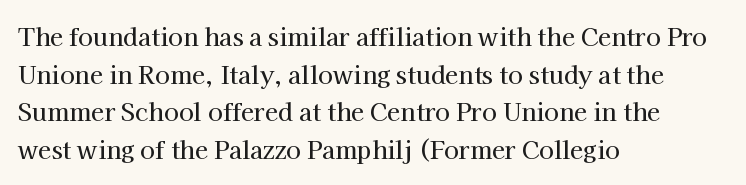
Q: Is the text italic (slanted)? A: No, it is upright.
Q: Is the text underlined? A: No.
Q: How is the paragraph aligned? A: Left-aligned.
Q: Is the spacing between letters normal or unusually wide? A: Normal.
Q: Is the spacing between lines tight, normal or loose? A: Normal.
